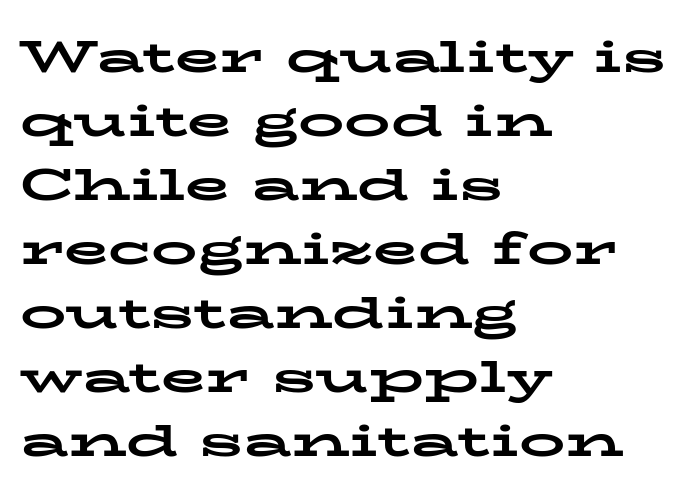
The image shows 46 px bold, wide serif type, upright; set left-aligned, normal line spacing (1.39x), normal letter spacing, not underlined; low stroke contrast and a medium x-height.
